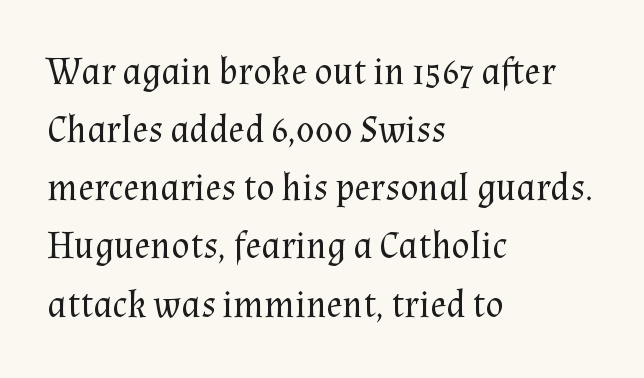
Observe the ordinary spacing: letters are neighbours, not strangers. Posture: vertical. Is there much room between lines? A standard amount, neither cramped nor airy. The letters look calm and open, with moderate or lighter stems. Character widths vary here, with narrow letters taking less room than wide ones.
